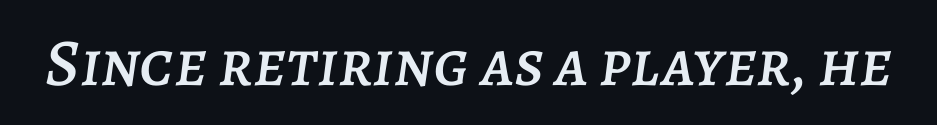
What stands out about the letter spacing? Nothing — it is the standard amount. Underlining? Definitely not there. Designer's note — italics engaged. These lines are rendered in a variable-pitch font.
